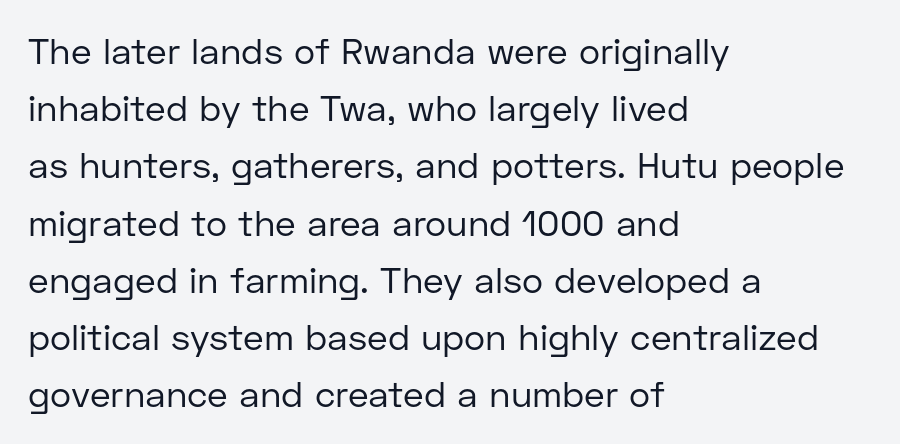
The strip under each line holds only bare page. The letters stand upright; this is a roman face. The lines in this sample share a left origin and differ only in where they stop. A typesetter would call this leading conventional body-copy spacing. The letters advance in unequal steps, a hallmark of proportional type. No letter is thick-stroked: the sample isn't bold.
